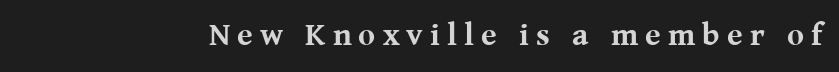
Is the type bold? Yes — the strokes are clearly thick and heavy. Each row of text sits above clean, open space. The specimen reads as upright at a glance. This rendering widens character spacing well past its baseline value. Little horizontal feet cap the strokes, marking this as serif type. The face used here is proportionally spaced, like ordinary book or web type.
